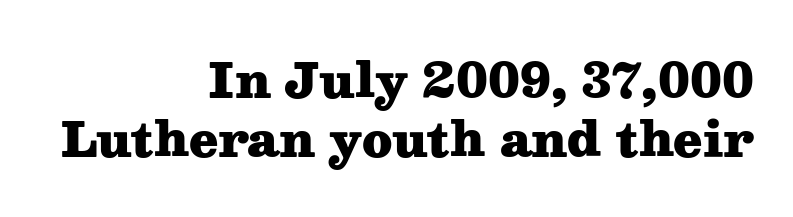
Q: Is the text bold? A: Yes.
Q: Is the text italic (slanted)? A: No, it is upright.
Q: Is the typeface a serif or a sans-serif typeface? A: Serif.
Q: Is the text underlined? A: No.
Q: How is the paragraph aligned? A: Right-aligned.
Q: Is the spacing between letters normal or unusually wide? A: Normal.
Q: Is the spacing between lines tight, normal or loose? A: Normal.
Q: Width (condensed, normal, or wide)? A: Wide.
Q: Stroke contrast? A: Medium.
Q: x-height? A: Medium.
Q: Monospaced? A: No.
